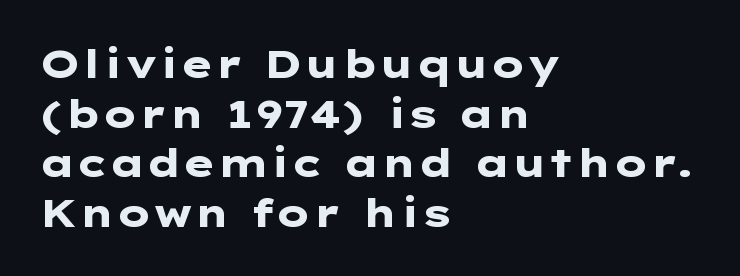
The image shows 39 px heavy, wide sans-serif type, upright; set left-aligned, normal line spacing (1.27x), normal letter spacing, not underlined; low stroke contrast and a medium x-height.
